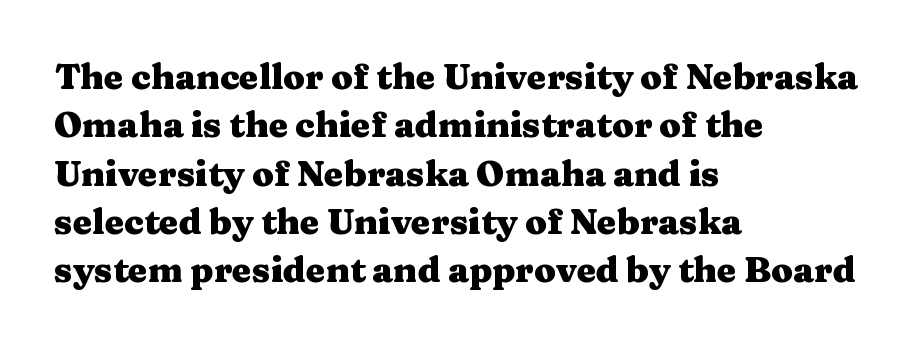
{"serif": "yes", "italic": "no", "bold": "yes", "weight": "heavy", "width": "wide", "stroke_contrast": "medium", "x_height": "medium", "monospaced": "no", "underline": "no", "align": "left", "line_spacing": "normal", "line_spacing_ratio": 1.38, "letter_spacing": "normal", "letter_spacing_em": 0.0, "glyph_px": 35}
